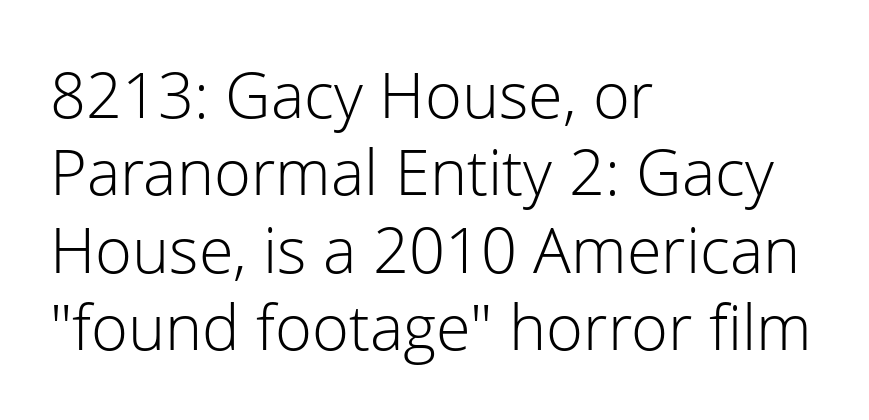
{"serif": "no", "italic": "no", "bold": "no", "weight": "light", "width": "normal", "stroke_contrast": "low", "x_height": "medium", "monospaced": "no", "underline": "no", "align": "left", "line_spacing_ratio": 1.23, "letter_spacing": "normal", "letter_spacing_em": 0.0, "glyph_px": 63}
